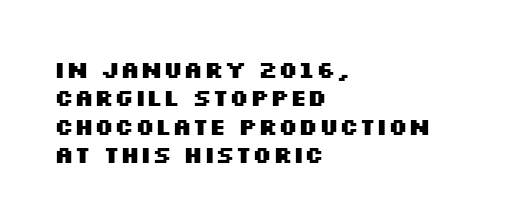
Plain, unruled lines of type. Heft: maximum for text — a bold. The tracking reads as untouched default to a designer's eye. Nope, not italic — everything's standing straight.
